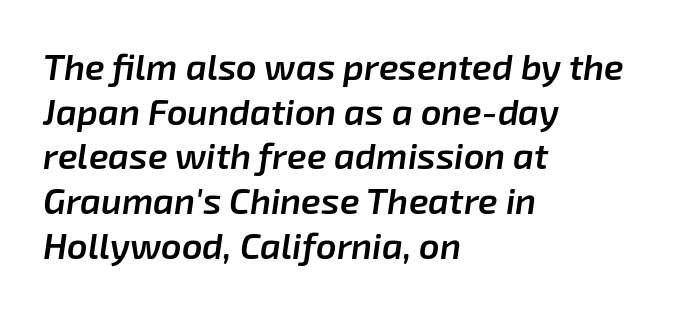
{"italic": "yes", "lean": "right", "slant_degrees": 8, "bold": "semi", "weight": "semibold", "width": "normal", "stroke_contrast": "low", "x_height": "medium", "monospaced": "no", "underline": "no", "align": "left", "line_spacing_ratio": 1.24, "letter_spacing": "normal", "letter_spacing_em": 0.0, "glyph_px": 36}
